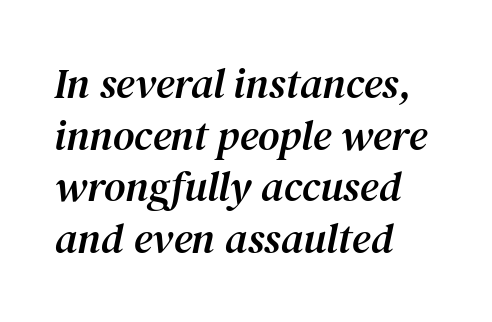
{"serif": "yes", "italic": "yes", "lean": "right", "slant_degrees": 12, "width": "normal", "stroke_contrast": "medium", "x_height": "medium", "monospaced": "no", "underline": "no", "align": "left", "line_spacing_ratio": 1.23, "letter_spacing": "normal", "letter_spacing_em": 0.0, "glyph_px": 42}
